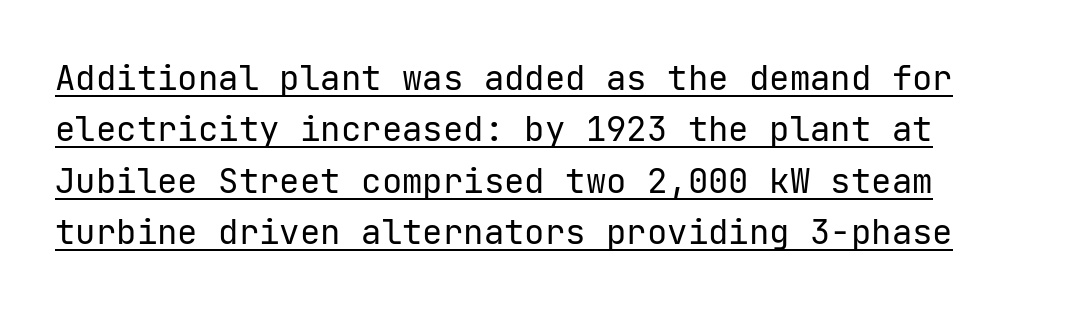
{"serif": "no", "italic": "no", "bold": "no", "weight": "regular", "width": "normal", "stroke_contrast": "low", "x_height": "medium", "underline": "yes", "line_spacing": "normal", "line_spacing_ratio": 1.51, "letter_spacing": "normal", "letter_spacing_em": 0.0, "glyph_px": 34}
